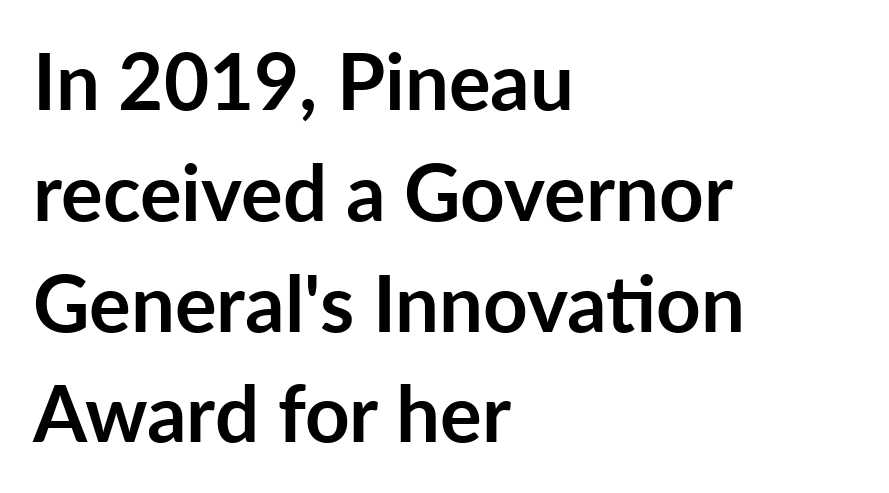
The image shows 78 px semibold sans-serif type, upright; set left-aligned, normal line spacing (1.42x), normal letter spacing, not underlined; low stroke contrast and a medium x-height.
